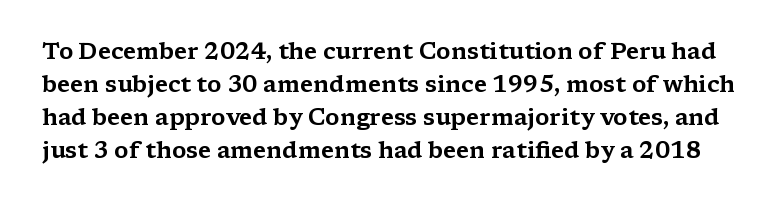
The image shows 23 px text type, upright; set normal line spacing (1.43x), normal letter spacing, not underlined.
